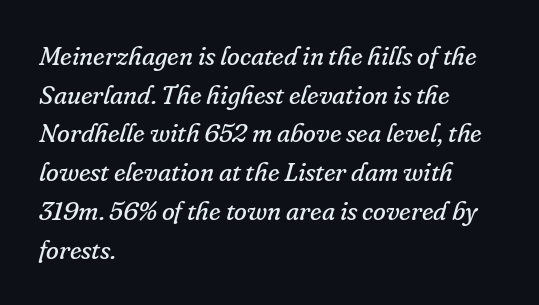
The specimen reads as italic at a glance. Baseline-to-baseline distance is the conventional proportion of letter height. Beneath every word, the page is bare. Visually the block forms a straight wall on the left and a jagged coastline on the right. Stem width sits at or under what a default text font uses. This rendering leaves character spacing at its baseline value.
